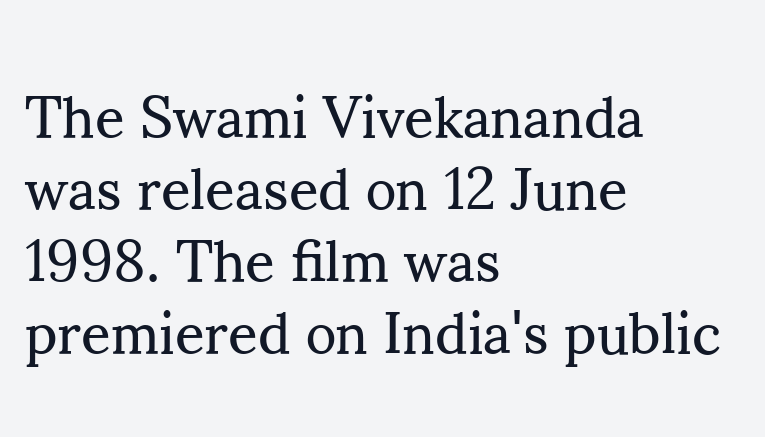
Q: Is the text bold? A: No.
Q: Is the text italic (slanted)? A: No, it is upright.
Q: Is the typeface a serif or a sans-serif typeface? A: Serif.
Q: Is the text underlined? A: No.
Q: How is the paragraph aligned? A: Left-aligned.
Q: Is the spacing between letters normal or unusually wide? A: Normal.
Q: Width (condensed, normal, or wide)? A: Normal.
Q: Stroke contrast? A: Medium.
Q: x-height? A: Small.
Q: Monospaced? A: No.
